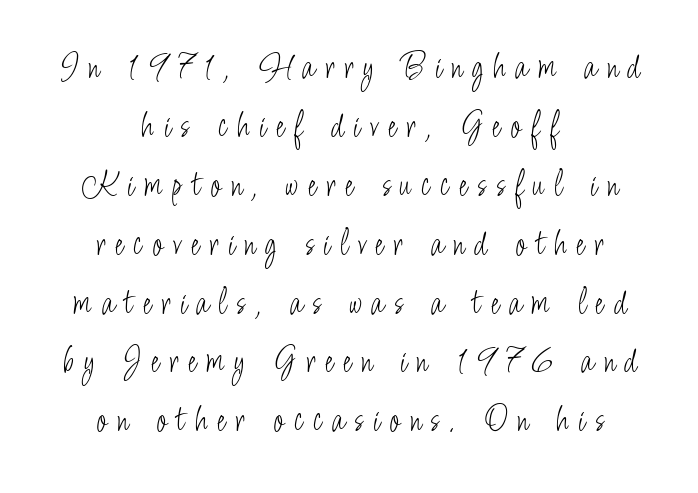
{"serif": "no", "bold": "no", "weight": "light", "width": "condensed", "stroke_contrast": "low", "x_height": "small", "monospaced": "no", "underline": "no", "align": "center", "line_spacing": "normal", "line_spacing_ratio": 1.55, "letter_spacing": "wide", "letter_spacing_em": 0.25, "glyph_px": 38}
